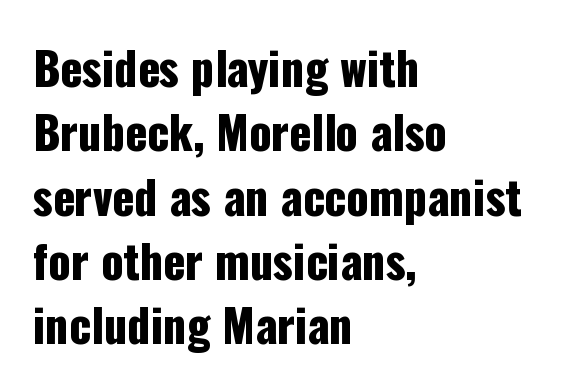
The font's upright variant was chosen for this text. Underline: absent. Visually the block forms a straight wall on the left and a jagged coastline on the right. Character widths vary here, with narrow letters taking less room than wide ones. Compared with typical body copy, the letter spacing here is the same.
